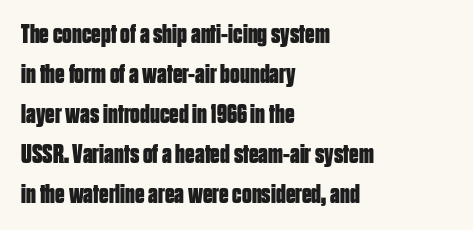
{"italic": "no", "bold": "yes", "underline": "no", "align": "left", "line_spacing": "normal", "line_spacing_ratio": 1.48, "letter_spacing": "normal", "letter_spacing_em": 0.0, "glyph_px": 27}
